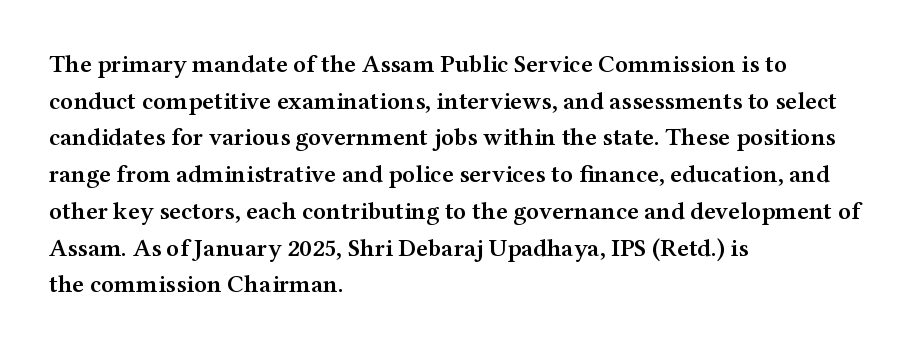
The image shows 25 px text type, upright; set left-aligned, normal line spacing (1.47x), normal letter spacing, not underlined.
